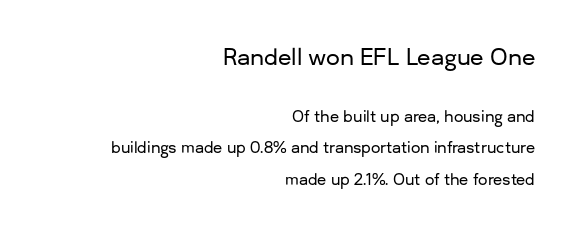
No italicization has been applied; the sample stays upright. This sample uses plain, unmodified letter spacing. Nobody drew a line under any word here. Between these two stacked blocks, the higher one wins on size. Quick note: interline space is abundant.
